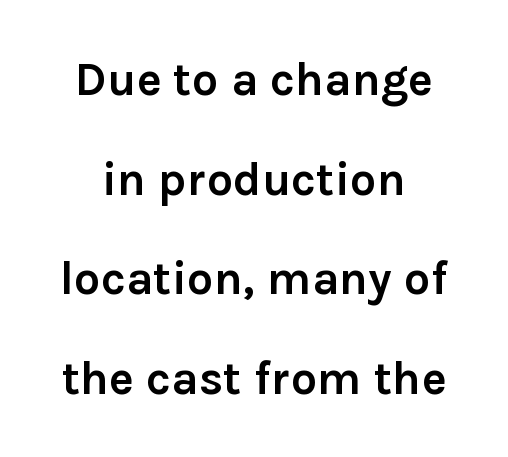
Observe the absence of serifs on each vertical stroke in this sample. The text block is weighted toward neither margin, spreading evenly from the middle. A clean baseline with only descenders dipping below it. You'd pick this weight for a headline — it's a proper bold.
